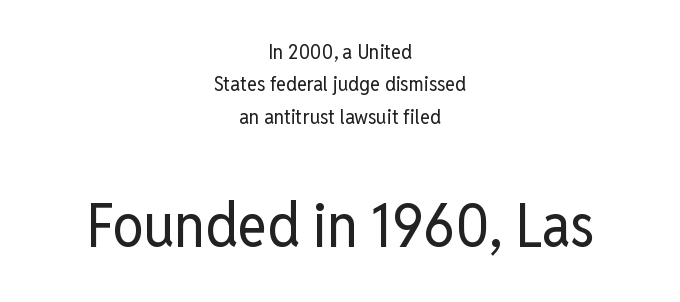
Descenders hang freely into open space. The rendering uses natural spacing where letterforms have individual widths. Each new line begins a customary step beneath the previous one. Designer's note — italics off, roman on. The glyphs in this specimen are sans serif.
